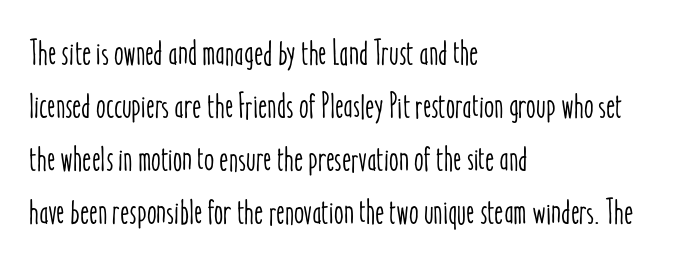
The image shows 35 px condensed type, upright; set left-aligned, normal line spacing (1.51x), normal letter spacing, not underlined; low stroke contrast and a medium x-height.
